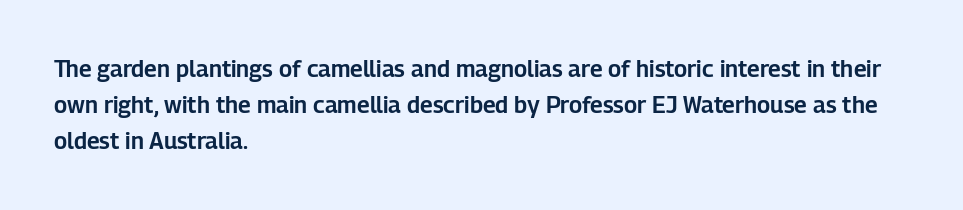
Q: Is the text italic (slanted)? A: No, it is upright.
Q: Is the text underlined? A: No.
Q: How is the paragraph aligned? A: Left-aligned.
Q: Is the spacing between letters normal or unusually wide? A: Normal.
Q: Is the spacing between lines tight, normal or loose? A: Normal.
